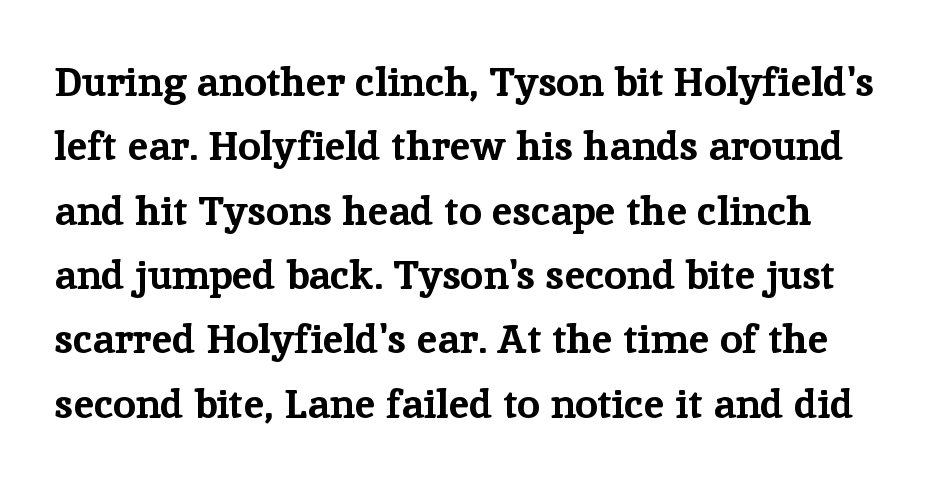
Q: Is the text bold? A: Yes.
Q: Is the text italic (slanted)? A: No, it is upright.
Q: Is the typeface a serif or a sans-serif typeface? A: Serif.
Q: Is the text underlined? A: No.
Q: Is the spacing between letters normal or unusually wide? A: Normal.
Q: Is the spacing between lines tight, normal or loose? A: Normal.
Q: Width (condensed, normal, or wide)? A: Normal.
Q: Stroke contrast? A: Low.
Q: x-height? A: Medium.
Q: Monospaced? A: No.
